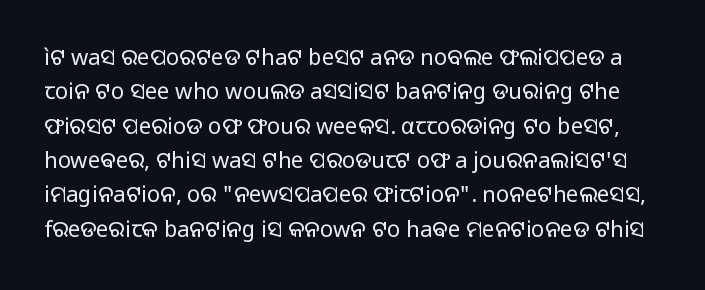
When letters stand straight like this, we call the style roman or upright. Compared with typical body copy, the letter spacing here is the same. The words here are not underlined. No letter is thick-stroked: the sample isn't bold.
